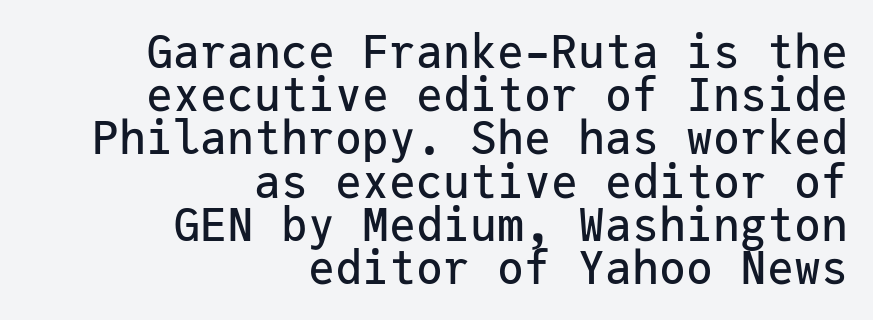
Q: Is the text italic (slanted)? A: No, it is upright.
Q: Is the typeface a serif or a sans-serif typeface? A: Sans-serif.
Q: Is the text underlined? A: No.
Q: How is the paragraph aligned? A: Right-aligned.
Q: Is the spacing between letters normal or unusually wide? A: Normal.
Q: Is the spacing between lines tight, normal or loose? A: Tight.
Q: Width (condensed, normal, or wide)? A: Normal.
Q: Stroke contrast? A: Low.
Q: x-height? A: Medium.
Q: Monospaced? A: Yes.
